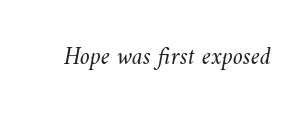
The image shows 25 px text type; set normal letter spacing, not underlined.
